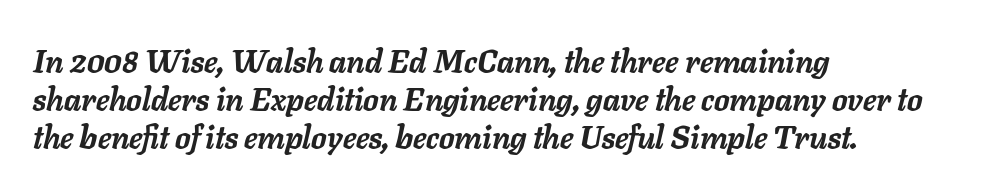
The image shows 31 px semibold type, italic (leaning right); set left-aligned, line spacing 1.23x, normal letter spacing, not underlined; low stroke contrast and a medium x-height.
